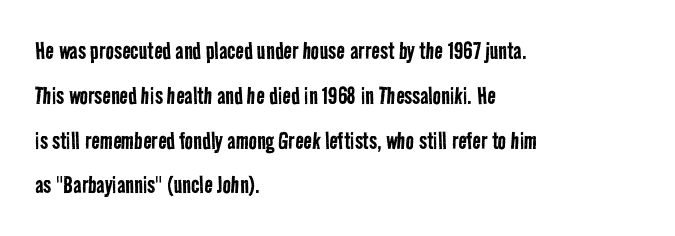
Check where the strokes stop: nothing finishes them off — pure sans. Is the letter spacing exaggerated? No — it looks like the ordinary default. The rendering uses natural spacing where letterforms have individual widths. Reading down the block, your eye returns to a fixed left position each line. The line-height multiplier appears to be the usual default. The letterforms sit at book weight or below.
